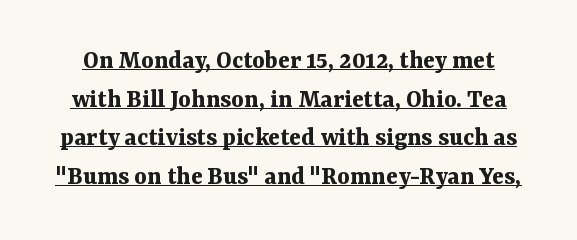
Compared with undecorated copy, this sample adds a rule below the words. The face used here is rendered with its standard letterfit. If you drew a line through each stem, it would be perfectly vertical. How heavy is the stroke? Heavy — this is a bold. The leading is moderate, giving the passage an even texture.
